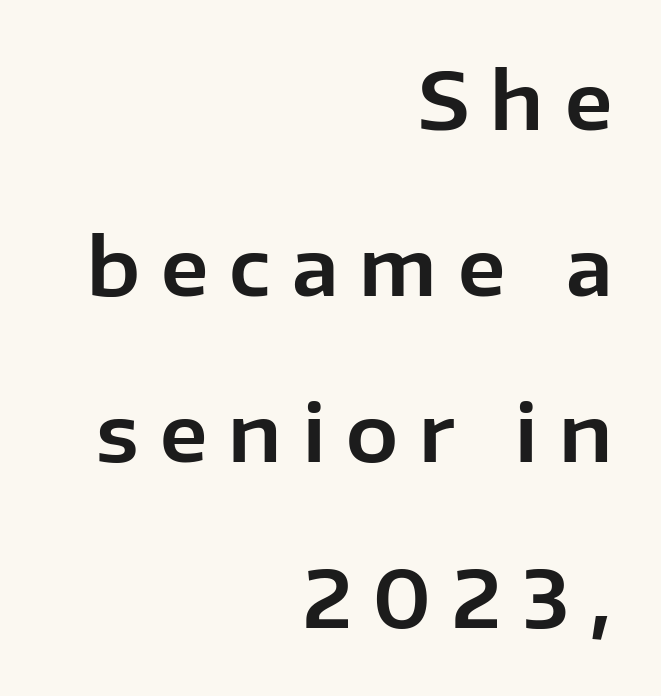
The image shows 78 px sans-serif type, upright; set right-aligned, loose line spacing (2.13x), unusually wide letter spacing (+0.27 em), not underlined; low stroke contrast and a medium x-height.
